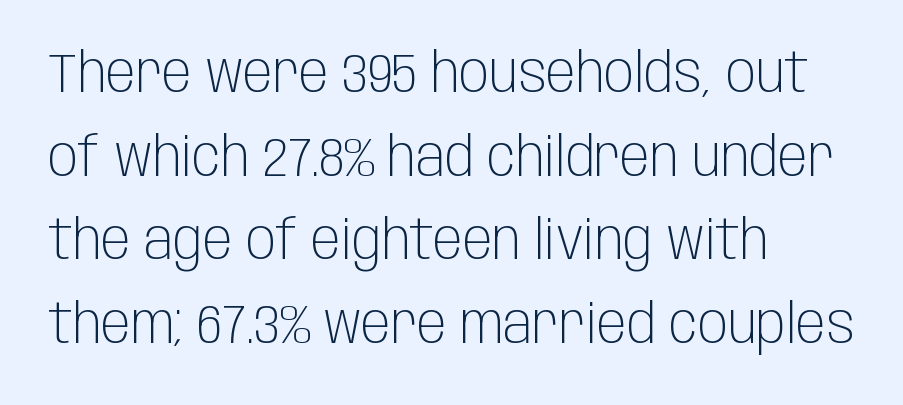
Line starts are locked; line ends wander. The letters sit at their default tracking, neither squeezed nor spread. What's the leading like? Ordinary, nothing unusual. If you drew a line through each stem, it would be perfectly vertical. Is this a fixed-width face? No — the glyphs have proportional, varying widths.
